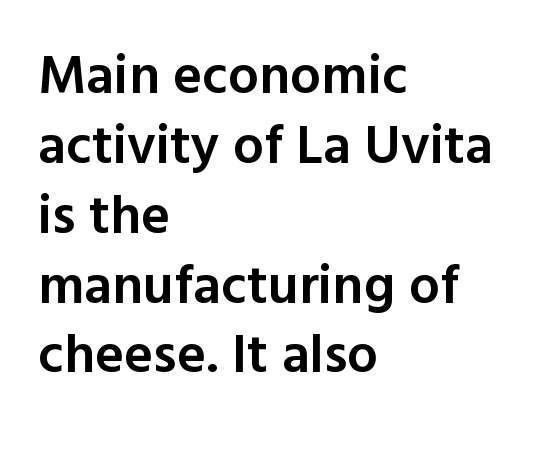
Q: Is the text bold? A: Semi-bold.
Q: Is the text italic (slanted)? A: No, it is upright.
Q: Is the typeface a serif or a sans-serif typeface? A: Sans-serif.
Q: Is the text underlined? A: No.
Q: How is the paragraph aligned? A: Left-aligned.
Q: Is the spacing between letters normal or unusually wide? A: Normal.
Q: Is the spacing between lines tight, normal or loose? A: Normal.
Q: Width (condensed, normal, or wide)? A: Normal.
Q: x-height? A: Medium.
Q: Monospaced? A: No.
